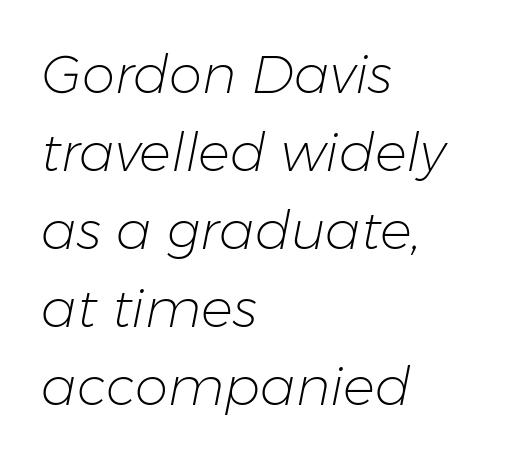
The image shows 53 px light type, italic (leaning right); set left-aligned, normal line spacing (1.47x), normal letter spacing, not underlined; low stroke contrast and a medium x-height.
